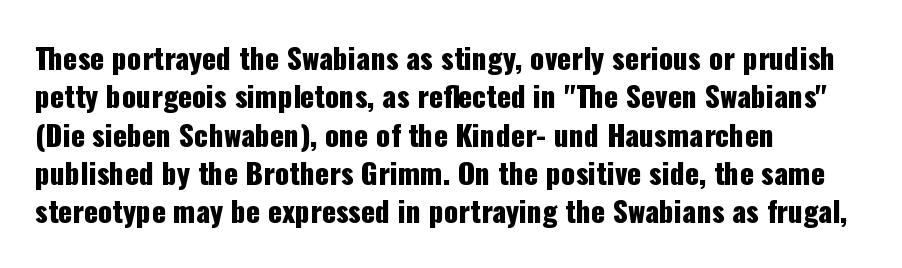
Q: Is the text italic (slanted)? A: No, it is upright.
Q: Is the typeface a serif or a sans-serif typeface? A: Sans-serif.
Q: Is the text underlined? A: No.
Q: How is the paragraph aligned? A: Left-aligned.
Q: Is the spacing between letters normal or unusually wide? A: Normal.
Q: Is the spacing between lines tight, normal or loose? A: Normal.
Q: Width (condensed, normal, or wide)? A: Condensed.
Q: Stroke contrast? A: Low.
Q: x-height? A: Medium.
Q: Monospaced? A: No.
